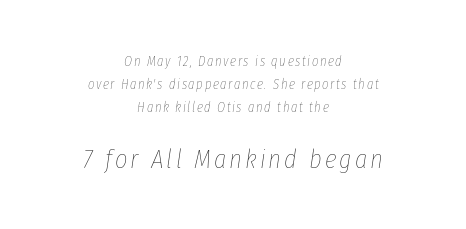
The image shows 27 px text type, italic (leaning right); set centered, normal line spacing (1.64x), not underlined; the second (bottom) block is 1.93x larger.
